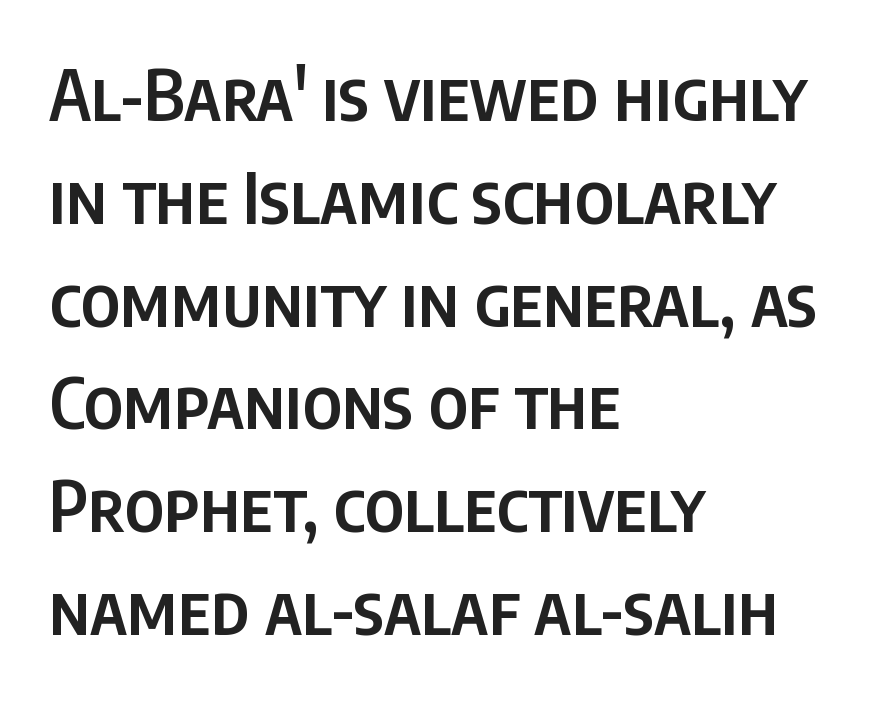
{"serif": "no", "italic": "no", "bold": "semi", "weight": "semibold", "width": "condensed", "stroke_contrast": "low", "x_height": "large", "monospaced": "no", "underline": "no", "align": "left", "line_spacing": "normal", "line_spacing_ratio": 1.49, "letter_spacing": "normal", "letter_spacing_em": 0.0, "glyph_px": 69}
